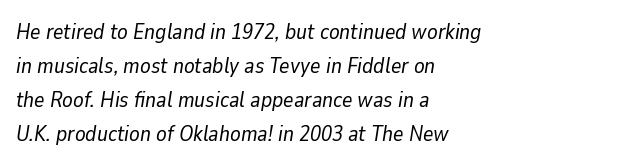
The passage is arranged the way most books set body copy — flush left. What stands out about the letter spacing? Nothing — it is the standard amount. In terms of leading, this rendering sits right in the middle. Glance below the letters and you will spot only blank space. Stem width sits at or under what a default text font uses. Compared with ordinary roman type, these characters are visibly tilted.
